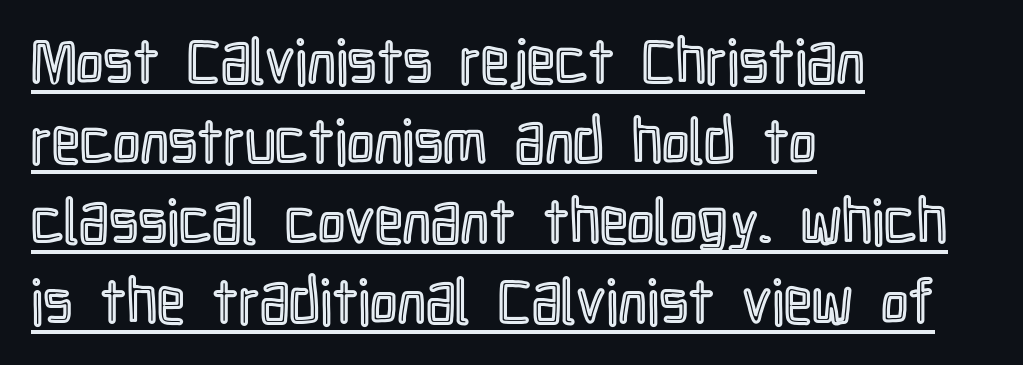
{"italic": "no", "width": "condensed", "x_height": "medium", "monospaced": "no", "underline": "yes", "align": "left", "line_spacing": "normal", "line_spacing_ratio": 1.29, "letter_spacing": "normal", "letter_spacing_em": 0.0, "glyph_px": 62}
